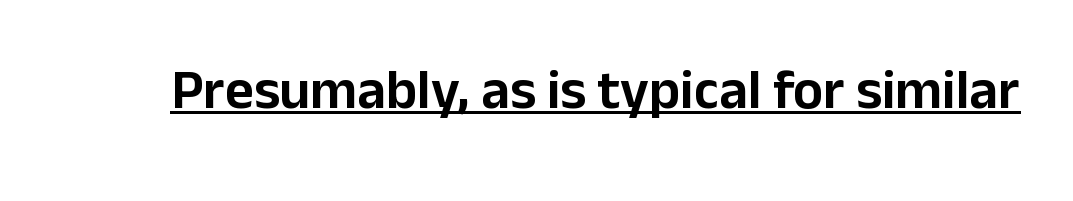
{"serif": "no", "italic": "no", "width": "normal", "stroke_contrast": "low", "x_height": "medium", "monospaced": "no", "underline": "yes", "letter_spacing": "normal", "letter_spacing_em": 0.0, "glyph_px": 56}
